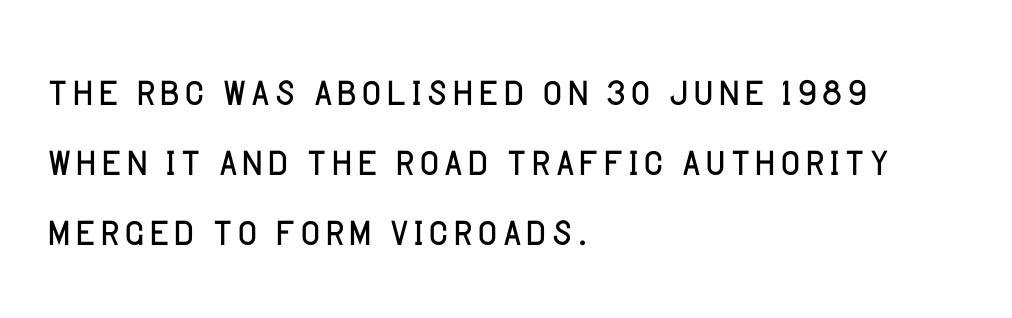
Q: Is the text bold? A: No.
Q: Is the text italic (slanted)? A: No, it is upright.
Q: Is the typeface a serif or a sans-serif typeface? A: Sans-serif.
Q: Is the text underlined? A: No.
Q: How is the paragraph aligned? A: Left-aligned.
Q: Is the spacing between letters normal or unusually wide? A: Normal.
Q: Is the spacing between lines tight, normal or loose? A: Normal.
Q: Width (condensed, normal, or wide)? A: Normal.
Q: Stroke contrast? A: Low.
Q: x-height? A: Large.
Q: Monospaced? A: No.
